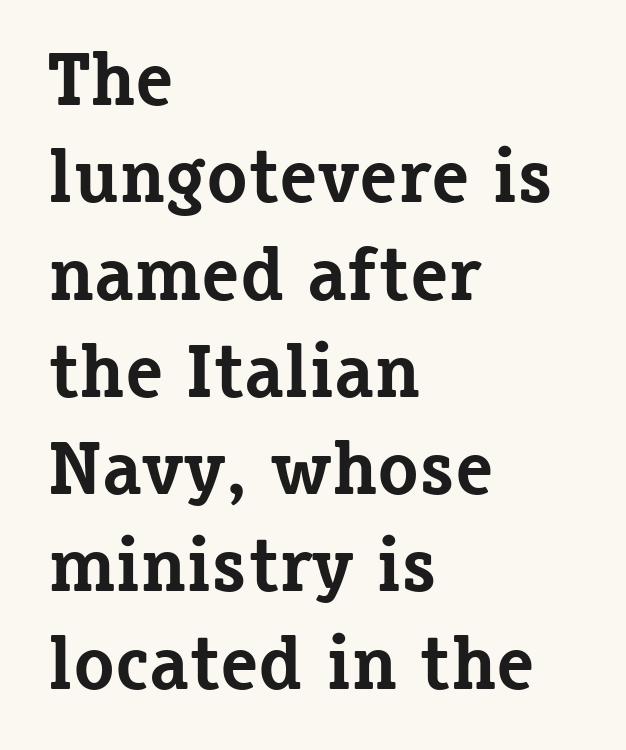
{"serif": "yes", "italic": "no", "bold": "yes", "weight": "bold", "width": "normal", "stroke_contrast": "low", "x_height": "medium", "monospaced": "no", "underline": "no", "align": "left", "line_spacing": "normal", "line_spacing_ratio": 1.28, "letter_spacing": "normal", "letter_spacing_em": 0.0, "glyph_px": 76}
